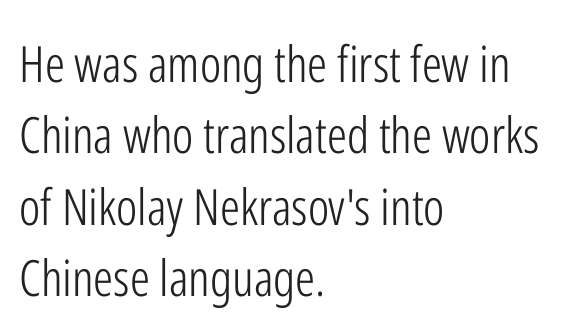
Q: Is the text bold? A: No.
Q: Is the text italic (slanted)? A: No, it is upright.
Q: Is the typeface a serif or a sans-serif typeface? A: Sans-serif.
Q: Is the text underlined? A: No.
Q: How is the paragraph aligned? A: Left-aligned.
Q: Is the spacing between letters normal or unusually wide? A: Normal.
Q: Is the spacing between lines tight, normal or loose? A: Normal.
Q: Width (condensed, normal, or wide)? A: Condensed.
Q: Stroke contrast? A: Low.
Q: x-height? A: Medium.
Q: Monospaced? A: No.
